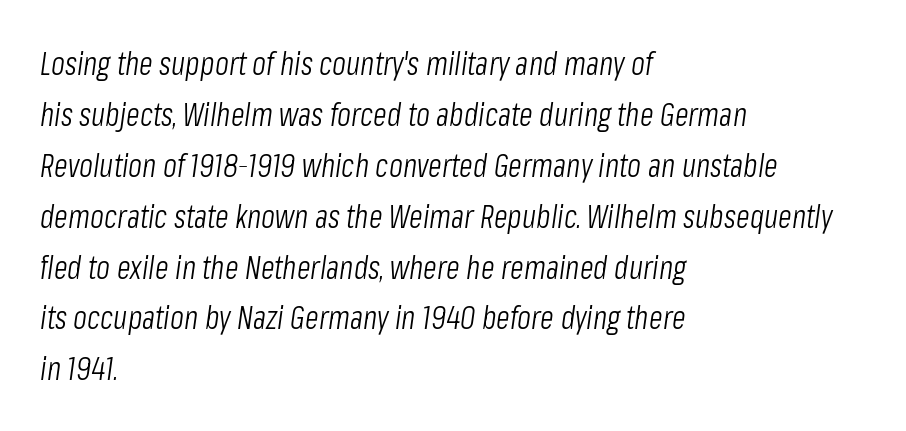
Q: Is the text bold? A: No.
Q: Is the text italic (slanted)? A: Yes, it leans right by about 8 degrees.
Q: Is the text underlined? A: No.
Q: How is the paragraph aligned? A: Left-aligned.
Q: Is the spacing between letters normal or unusually wide? A: Normal.
Q: Is the spacing between lines tight, normal or loose? A: Normal.
Q: Width (condensed, normal, or wide)? A: Condensed.
Q: Stroke contrast? A: Low.
Q: x-height? A: Medium.
Q: Monospaced? A: No.
